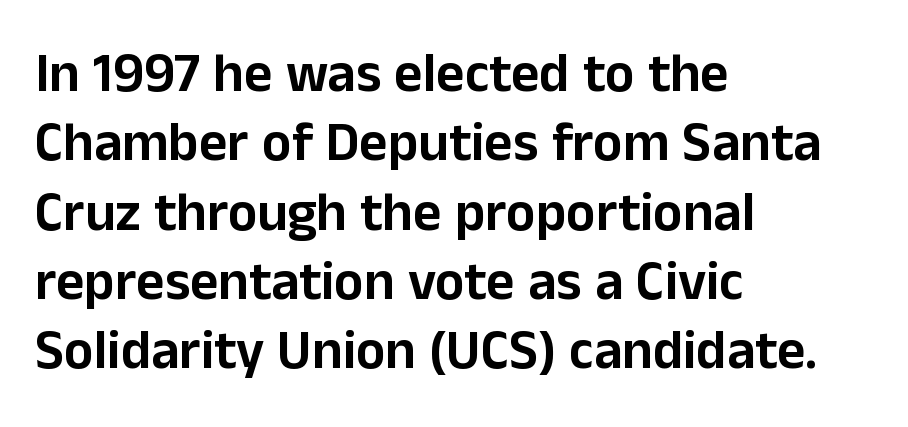
Q: Is the text italic (slanted)? A: No, it is upright.
Q: Is the typeface a serif or a sans-serif typeface? A: Sans-serif.
Q: Is the text underlined? A: No.
Q: How is the paragraph aligned? A: Left-aligned.
Q: Is the spacing between letters normal or unusually wide? A: Normal.
Q: Is the spacing between lines tight, normal or loose? A: Normal.
Q: Width (condensed, normal, or wide)? A: Normal.
Q: Stroke contrast? A: Low.
Q: x-height? A: Medium.
Q: Monospaced? A: No.
